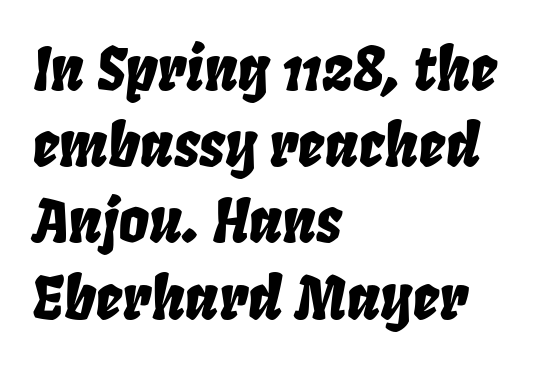
{"italic": "yes", "lean": "right", "slant_degrees": 8, "width": "condensed", "stroke_contrast": "low", "x_height": "large", "monospaced": "no", "underline": "no", "align": "left", "line_spacing": "normal", "line_spacing_ratio": 1.27, "letter_spacing": "normal", "letter_spacing_em": 0.0, "glyph_px": 60}
